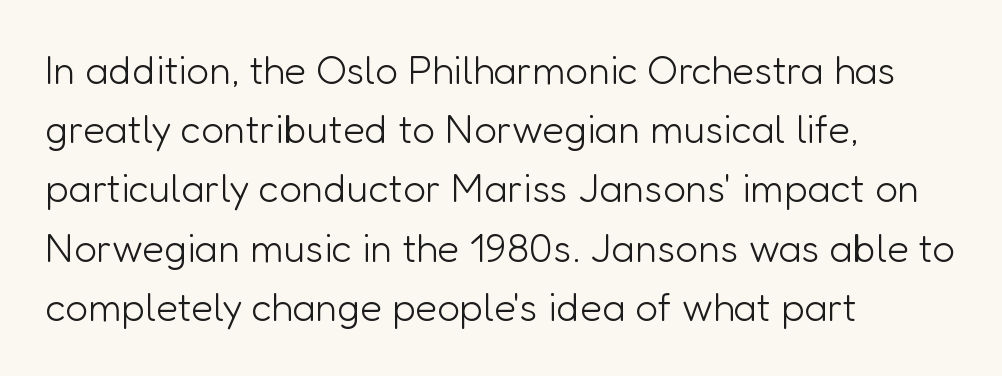
Rule under the text: the space is simply empty. Normally led — the rows are evenly, conventionally spaced. All the whitespace from short lines collects on the right. Font category for this specimen: sans-serif.
